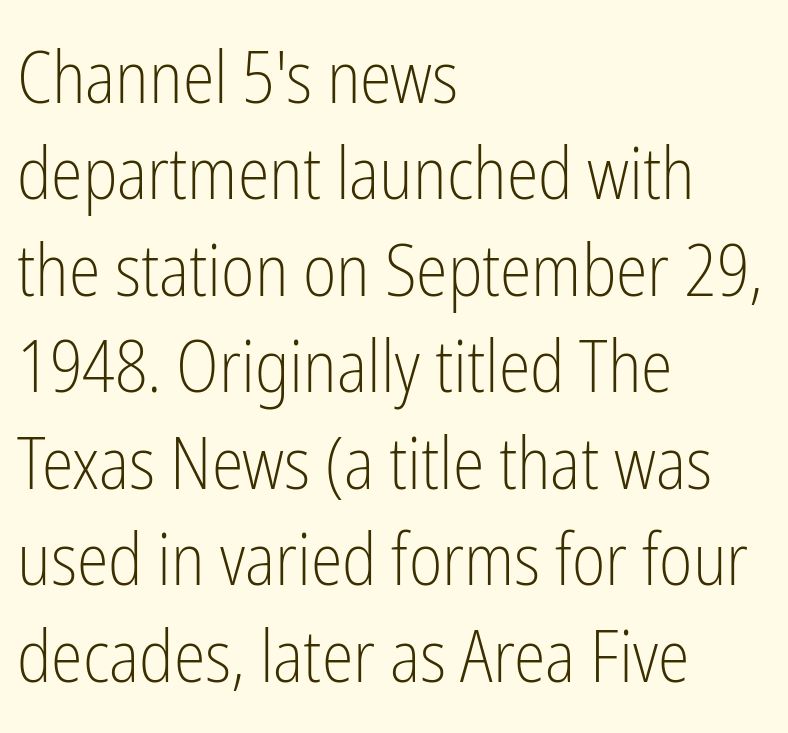
If you measured baseline to baseline, you'd find a middling distance. Characters follow at the spacing the type designer built in. A bare baseline throughout the passage. The axis of the letterforms is exactly vertical. The letters carry no serifs — their stems end cleanly without finishing strokes.
